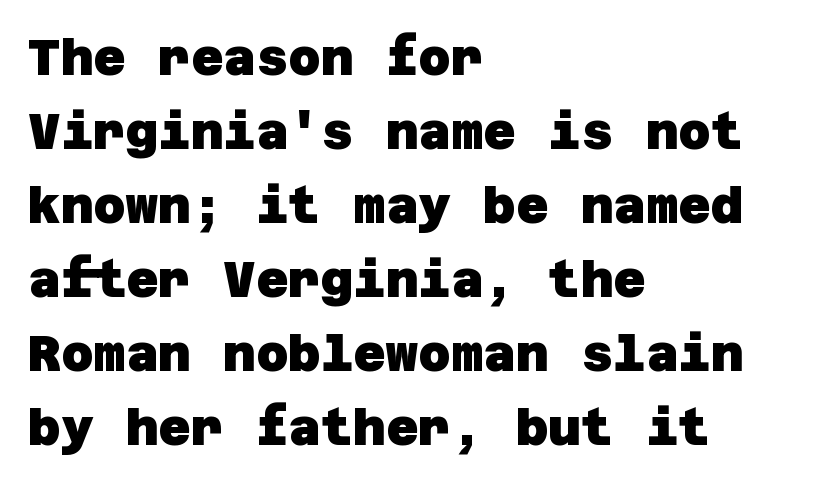
The image shows 50 px heavy sans-serif type; set left-aligned, normal line spacing (1.48x), normal letter spacing, not underlined; low stroke contrast and a large x-height.
